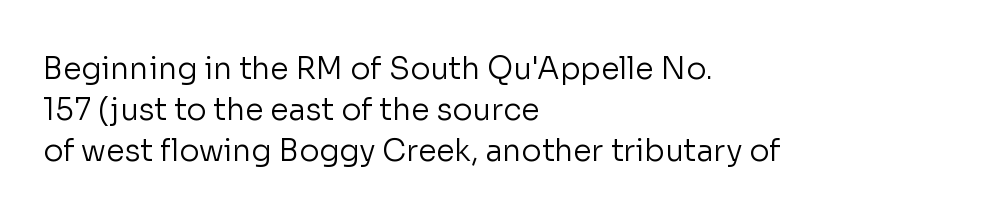
{"serif": "no", "italic": "no", "bold": "no", "weight": "regular", "width": "normal", "stroke_contrast": "low", "x_height": "medium", "monospaced": "no", "underline": "no", "align": "left", "line_spacing": "normal", "line_spacing_ratio": 1.36, "letter_spacing": "normal", "letter_spacing_em": 0.0, "glyph_px": 30}
